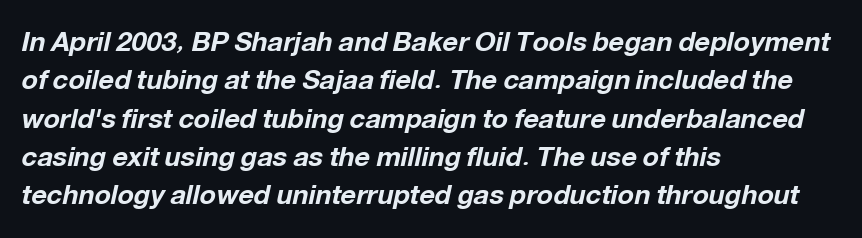
The designer left line spacing at the default. The rendering applies a slant to the glyphs. Strokes here are thick enough to call this a true bold. Is the block centered? No — it sits flush against the left margin.
